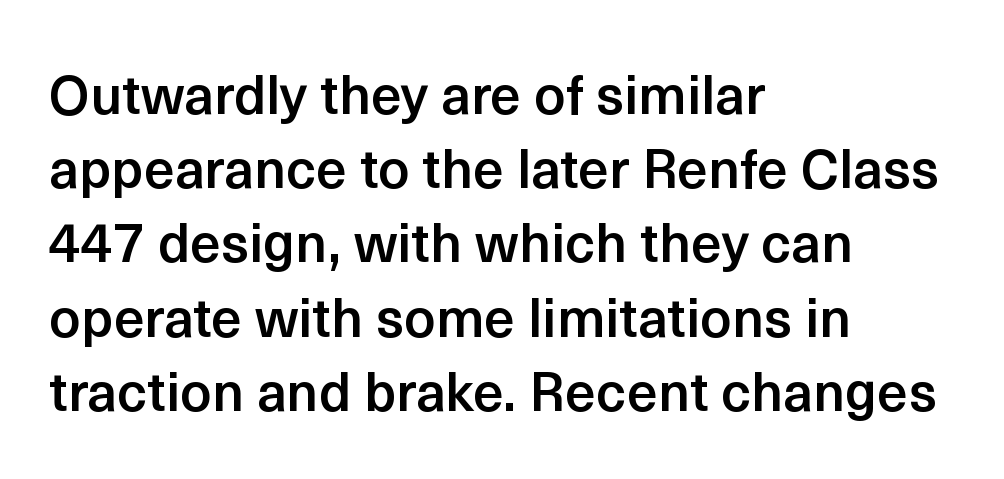
Q: Is the text bold? A: Semi-bold.
Q: Is the text italic (slanted)? A: No, it is upright.
Q: Is the typeface a serif or a sans-serif typeface? A: Sans-serif.
Q: Is the text underlined? A: No.
Q: How is the paragraph aligned? A: Left-aligned.
Q: Is the spacing between letters normal or unusually wide? A: Normal.
Q: Is the spacing between lines tight, normal or loose? A: Normal.
Q: Width (condensed, normal, or wide)? A: Normal.
Q: x-height? A: Medium.
Q: Monospaced? A: No.
